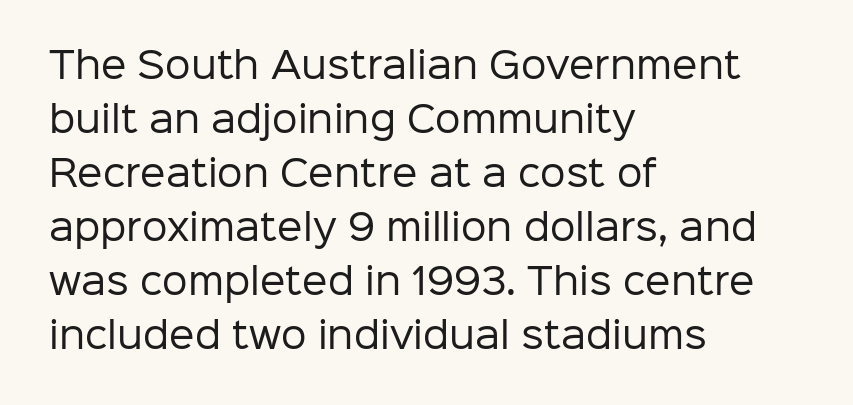
The image shows 36 px regular-weight sans-serif type, upright; set left-aligned, normal line spacing (1.5x), normal letter spacing, not underlined; low stroke contrast and a medium x-height.
